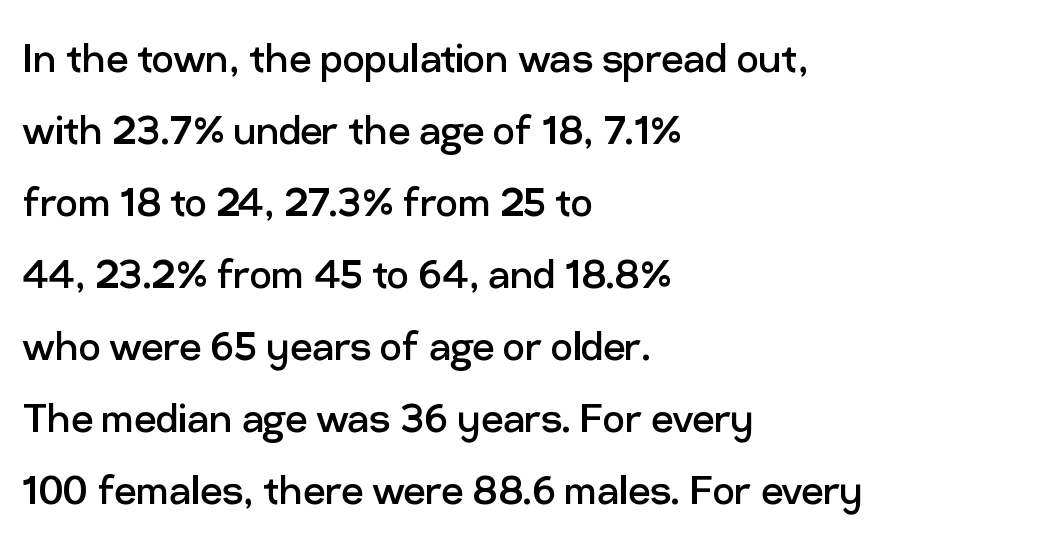
Think standard paragraph weight, or any step lighter than that. The specimen omits any rule beneath the text block's lines. In CSS terms this would be text-align: left. Baseline-to-baseline distance is the conventional proportion of letter height. What stands out about the letter spacing? Nothing — it is the standard amount.
